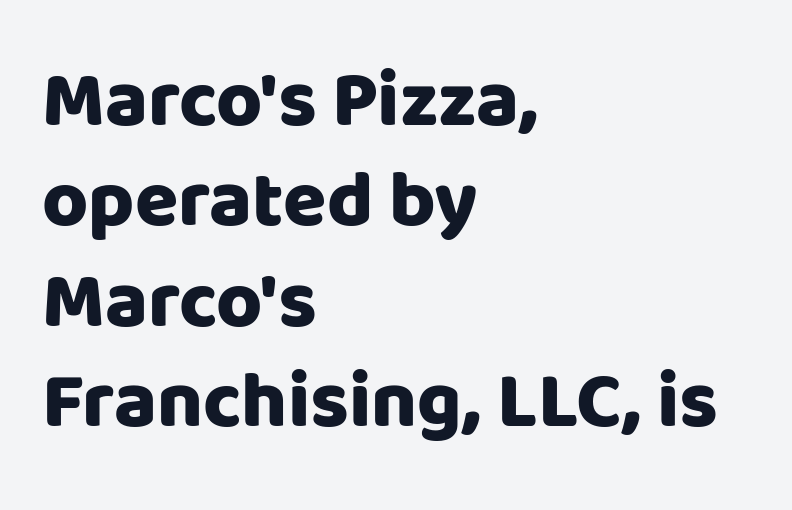
The image shows 79 px heavy sans-serif type, upright; set left-aligned, normal line spacing (1.27x), normal letter spacing, not underlined; low stroke contrast and a large x-height.
